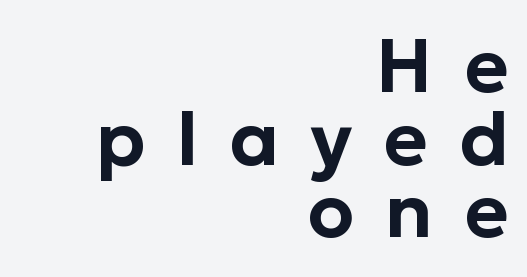
{"serif": "no", "italic": "no", "width": "normal", "stroke_contrast": "low", "x_height": "medium", "monospaced": "no", "underline": "no", "align": "right", "line_spacing": "tight", "line_spacing_ratio": 0.97, "letter_spacing": "wide", "letter_spacing_em": 0.42, "glyph_px": 75}
